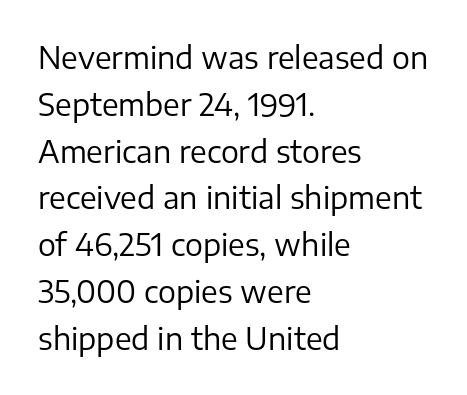
These lines are composed in type without serifs. Where is the straight margin? On the left. One glance says typical: line gaps are just what's usual. This is not heavy type; no bold has been used. Students, note that the glyphs here touch the page at normal intervals. The space beneath each line is pristine and unruled.
